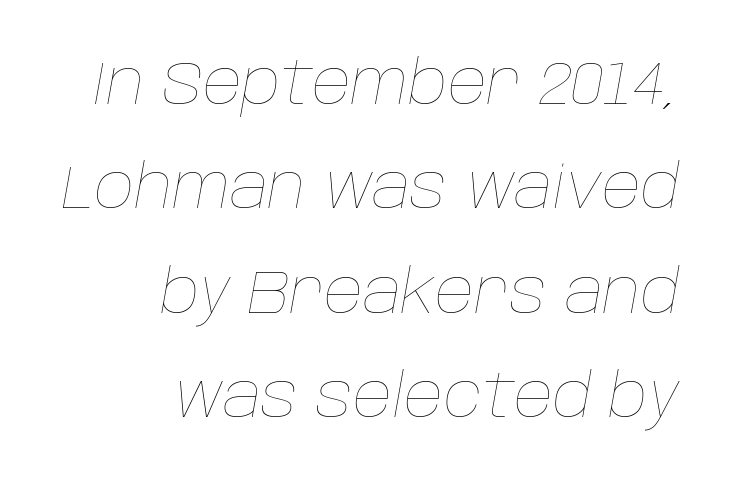
The image shows 61 px thin type, italic (leaning right); set right-aligned, line spacing 1.71x, normal letter spacing, not underlined; low stroke contrast and a large x-height.
